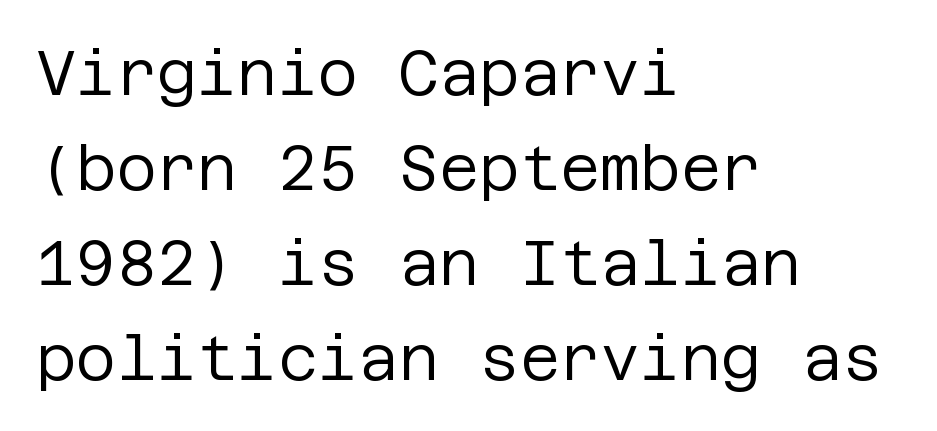
{"serif": "no", "italic": "no", "bold": "no", "weight": "regular", "width": "normal", "stroke_contrast": "low", "x_height": "large", "underline": "no", "align": "left", "line_spacing": "normal", "line_spacing_ratio": 1.53, "letter_spacing": "normal", "letter_spacing_em": 0.0, "glyph_px": 62}
